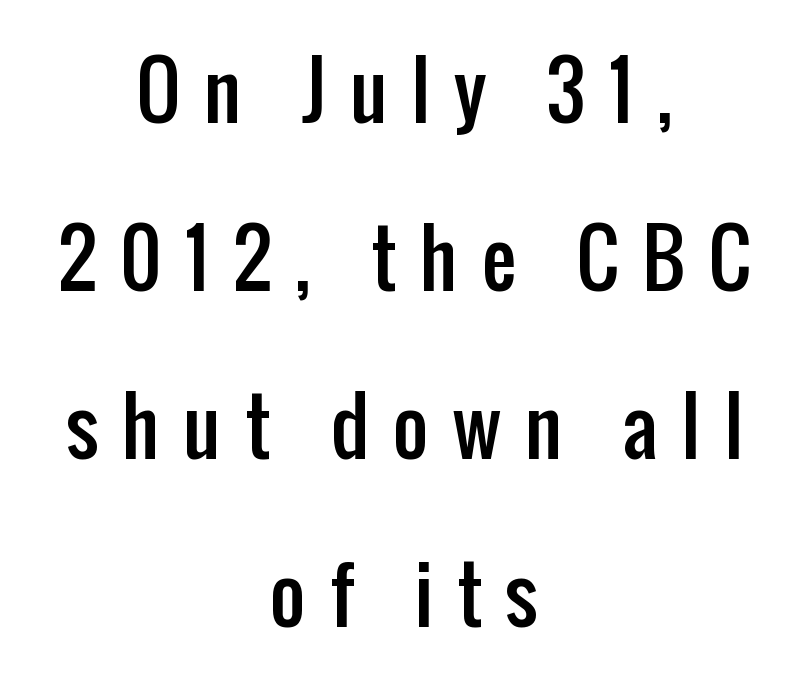
Q: Is the text italic (slanted)? A: No, it is upright.
Q: Is the typeface a serif or a sans-serif typeface? A: Sans-serif.
Q: Is the text underlined? A: No.
Q: How is the paragraph aligned? A: Centered.
Q: Is the spacing between letters normal or unusually wide? A: Unusually wide.
Q: Is the spacing between lines tight, normal or loose? A: Loose.
Q: Width (condensed, normal, or wide)? A: Condensed.
Q: Stroke contrast? A: Low.
Q: x-height? A: Medium.
Q: Monospaced? A: No.
